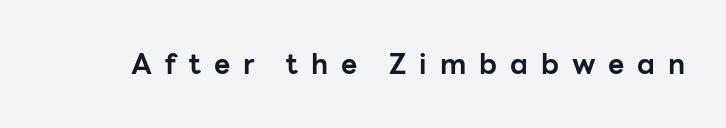
Q: Is the text bold? A: Yes.
Q: Is the text italic (slanted)? A: No, it is upright.
Q: Is the typeface a serif or a sans-serif typeface? A: Sans-serif.
Q: Is the text underlined? A: No.
Q: Is the spacing between letters normal or unusually wide? A: Unusually wide.
Q: Width (condensed, normal, or wide)? A: Normal.
Q: Stroke contrast? A: Low.
Q: x-height? A: Medium.
Q: Monospaced? A: No.
